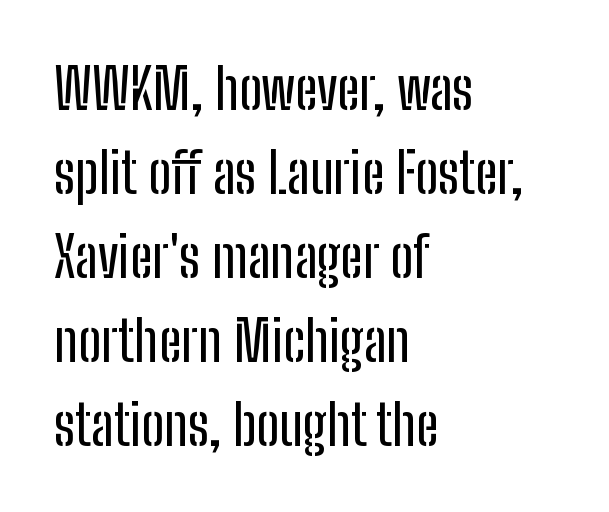
Q: Is the text italic (slanted)? A: No, it is upright.
Q: Is the typeface a serif or a sans-serif typeface? A: Sans-serif.
Q: Is the text underlined? A: No.
Q: How is the paragraph aligned? A: Left-aligned.
Q: Is the spacing between letters normal or unusually wide? A: Normal.
Q: Is the spacing between lines tight, normal or loose? A: Normal.
Q: Width (condensed, normal, or wide)? A: Condensed.
Q: Stroke contrast? A: Low.
Q: x-height? A: Medium.
Q: Monospaced? A: No.
